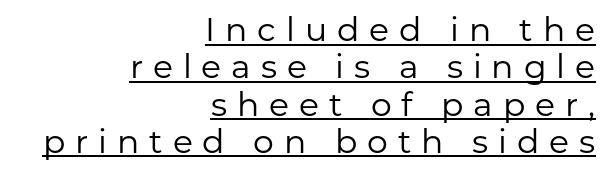
Q: Is the text bold? A: No.
Q: Is the text italic (slanted)? A: No, it is upright.
Q: Is the typeface a serif or a sans-serif typeface? A: Sans-serif.
Q: Is the text underlined? A: Yes.
Q: How is the paragraph aligned? A: Right-aligned.
Q: Is the spacing between letters normal or unusually wide? A: Unusually wide.
Q: Is the spacing between lines tight, normal or loose? A: Tight.
Q: Width (condensed, normal, or wide)? A: Normal.
Q: Stroke contrast? A: Low.
Q: x-height? A: Medium.
Q: Monospaced? A: No.
